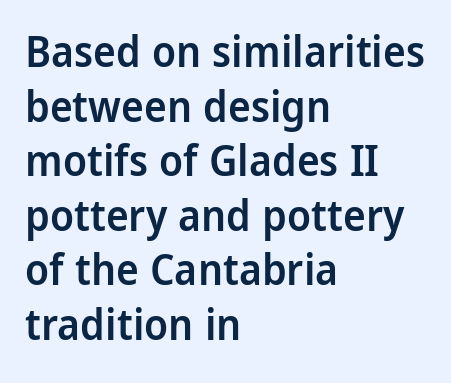
{"serif": "no", "italic": "no", "bold": "semi", "weight": "semibold", "width": "condensed", "stroke_contrast": "low", "x_height": "large", "monospaced": "no", "underline": "no", "align": "left", "line_spacing": "normal", "line_spacing_ratio": 1.27, "letter_spacing": "normal", "letter_spacing_em": 0.0, "glyph_px": 43}
